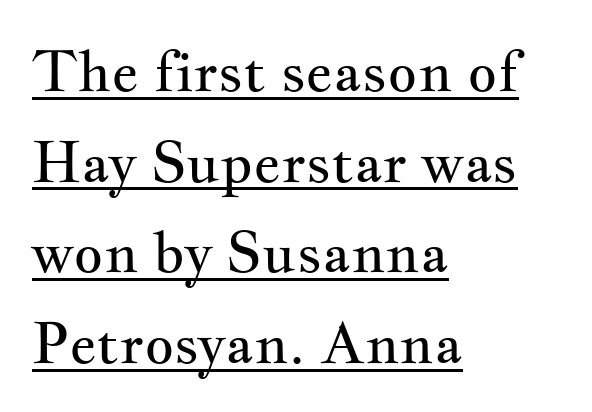
The image shows 57 px regular-weight, wide serif type, upright; set left-aligned, normal line spacing (1.59x), normal letter spacing, underlined; medium stroke contrast and a small x-height.
